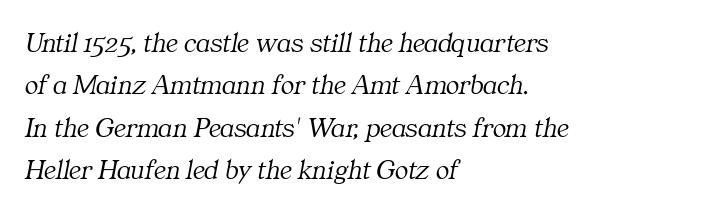
Rows of type keep a routine distance in the vertical direction. A bare baseline throughout the passage. This sample uses plain, unmodified letter spacing. The font family rendered here belongs to the serif group.
